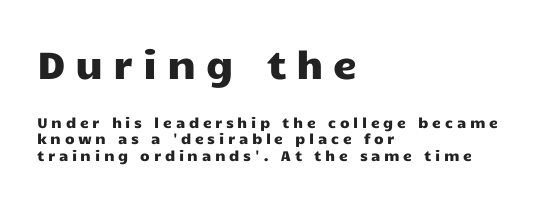
Do the characters align in a grid? No, the font is proportional. Does the type have serifs? No, each stem ends abruptly. Casual observation: everything's shoved over to the left. These lines were composed using upright roman letters.
